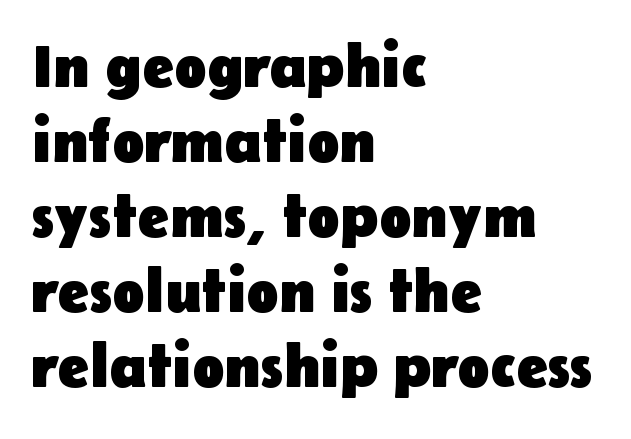
Underline: absent. Proportional: the letters do not fall into vertical columns. Emphasis by weight is at full strength: bold. Casual observation: everything's shoved over to the left.
